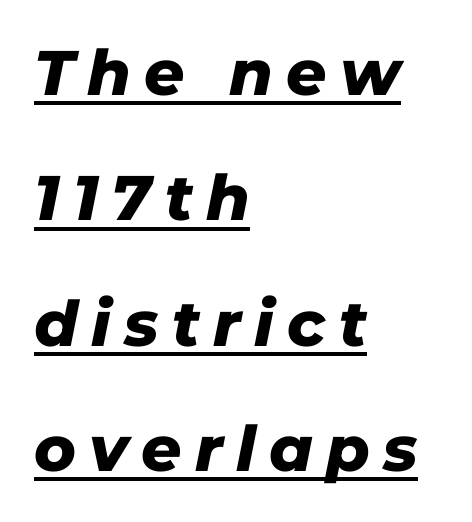
The image shows 63 px heavy type, italic (leaning right); set left-aligned, loose line spacing (1.99x), unusually wide letter spacing (+0.21 em), underlined; low stroke contrast and a medium x-height.
